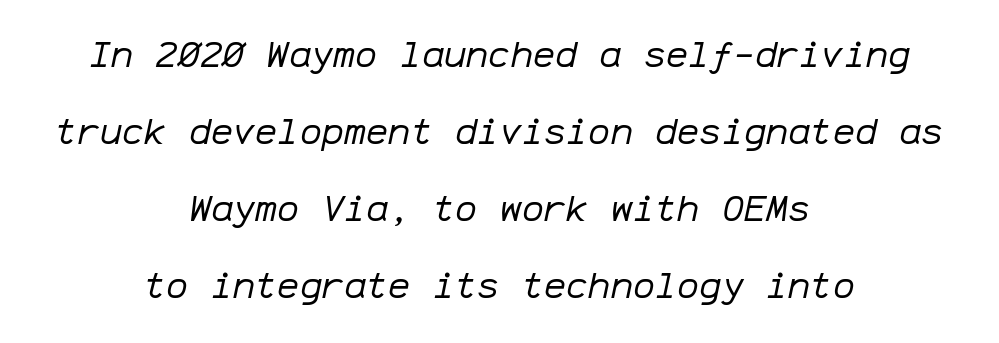
{"italic": "yes", "lean": "right", "slant_degrees": 12, "bold": "no", "weight": "regular", "width": "normal", "stroke_contrast": "low", "x_height": "medium", "monospaced": "yes", "underline": "no", "align": "center", "line_spacing": "loose", "line_spacing_ratio": 2.08, "letter_spacing": "normal", "letter_spacing_em": 0.0, "glyph_px": 37}
